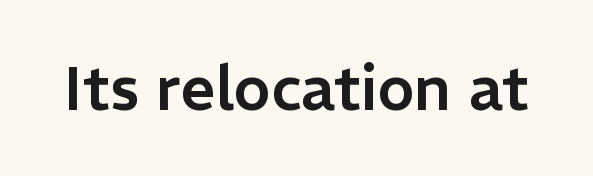
{"serif": "no", "italic": "no", "width": "normal", "stroke_contrast": "low", "x_height": "medium", "monospaced": "no", "underline": "no", "letter_spacing": "normal", "letter_spacing_em": 0.0, "glyph_px": 62}
